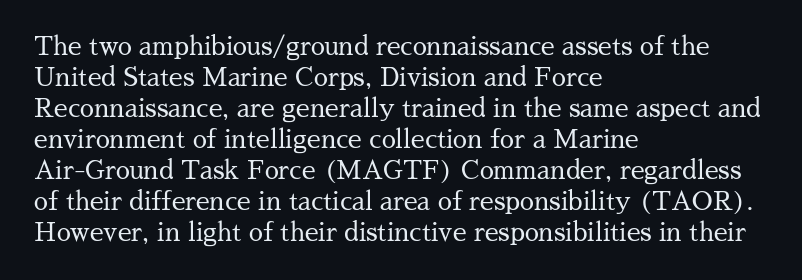
The image shows 25 px text type, upright; set left-aligned, line spacing 1.24x, normal letter spacing, not underlined.
